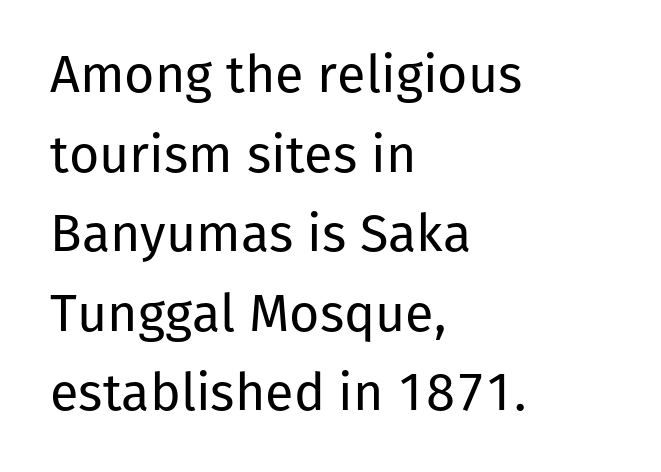
Q: Is the text bold? A: No.
Q: Is the text italic (slanted)? A: No, it is upright.
Q: Is the typeface a serif or a sans-serif typeface? A: Sans-serif.
Q: Is the text underlined? A: No.
Q: How is the paragraph aligned? A: Left-aligned.
Q: Is the spacing between letters normal or unusually wide? A: Normal.
Q: Is the spacing between lines tight, normal or loose? A: Normal.
Q: Width (condensed, normal, or wide)? A: Normal.
Q: Stroke contrast? A: Low.
Q: x-height? A: Medium.
Q: Monospaced? A: No.
